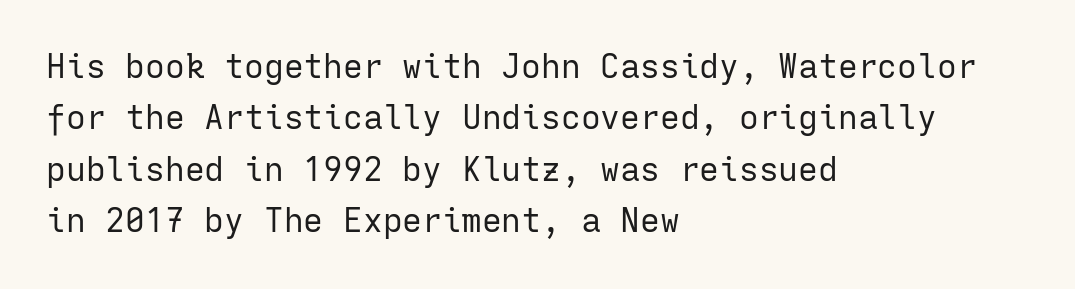
The typesetter chose a ragged-right arrangement here. The rendering shows plain stroke endings on the letterforms — a sans-serif design. Do the characters align in a grid? Yes, the font is monospaced. Here the glyphs are tracked normally, forming tight word shapes. Nobody drew a line under any word here. The typography opts for an upright posture over an oblique one.
